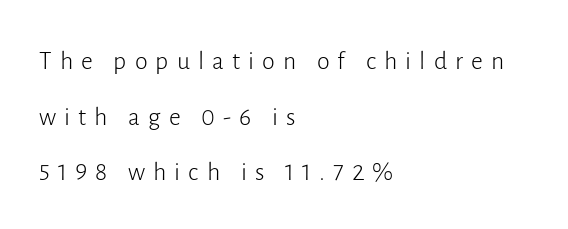
The image shows 26 px text type, upright; set left-aligned, loose line spacing (2.14x), unusually wide letter spacing (+0.31 em), not underlined.
